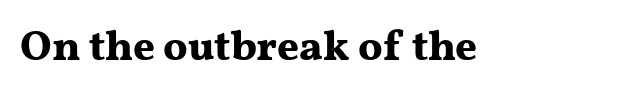
Q: Is the text bold? A: Yes.
Q: Is the text italic (slanted)? A: No, it is upright.
Q: Is the typeface a serif or a sans-serif typeface? A: Serif.
Q: Is the text underlined? A: No.
Q: Is the spacing between letters normal or unusually wide? A: Normal.
Q: Width (condensed, normal, or wide)? A: Wide.
Q: Stroke contrast? A: Medium.
Q: x-height? A: Medium.
Q: Monospaced? A: No.
